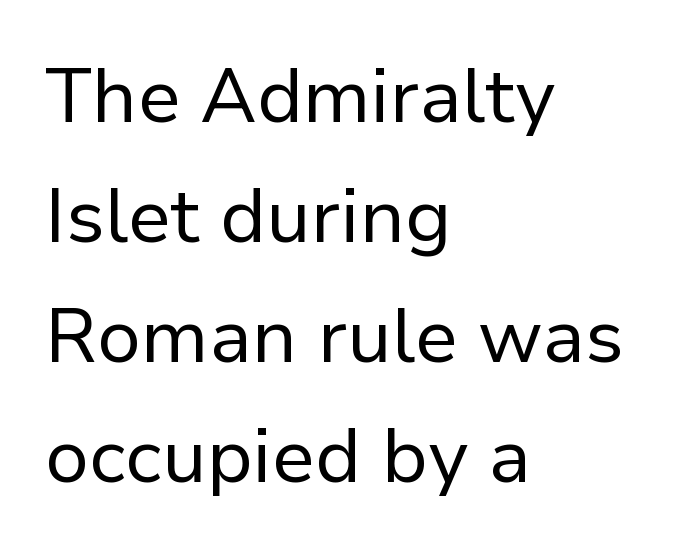
Q: Is the text bold? A: No.
Q: Is the text italic (slanted)? A: No, it is upright.
Q: Is the typeface a serif or a sans-serif typeface? A: Sans-serif.
Q: Is the text underlined? A: No.
Q: How is the paragraph aligned? A: Left-aligned.
Q: Is the spacing between letters normal or unusually wide? A: Normal.
Q: Is the spacing between lines tight, normal or loose? A: Normal.
Q: Width (condensed, normal, or wide)? A: Normal.
Q: Stroke contrast? A: Low.
Q: x-height? A: Medium.
Q: Monospaced? A: No.
